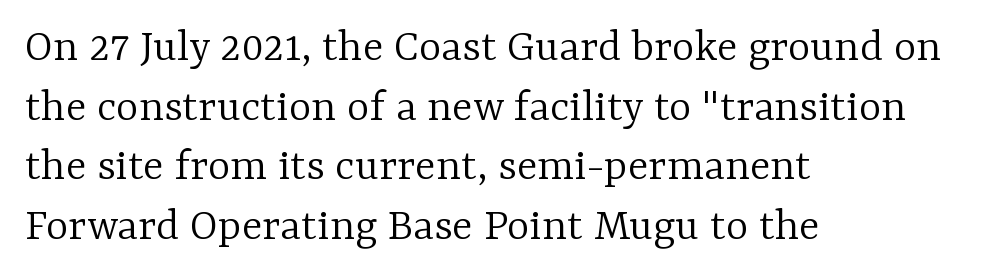
Has an underline been added? It has not. Caption: face not bold, strokes unweighted. Note the varied advance widths — an 'i' is clearly narrower than an 'm'. In terms of letterform style, serifs are clearly present. Standard letterfit; no display-style spreading of the glyphs.
